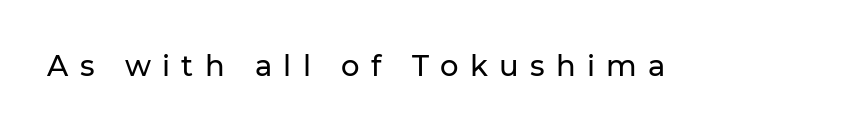
{"serif": "no", "italic": "no", "width": "normal", "stroke_contrast": "low", "x_height": "medium", "monospaced": "no", "underline": "no", "letter_spacing": "wide", "letter_spacing_em": 0.39, "glyph_px": 29}
